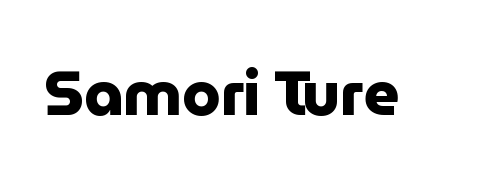
The image shows 62 px heavy sans-serif type, upright; set normal letter spacing, not underlined; low stroke contrast and a medium x-height.
